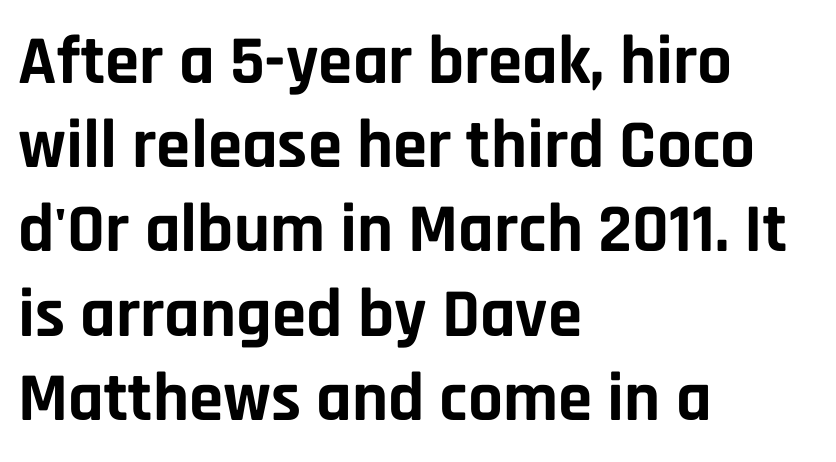
Q: Is the text bold? A: Yes.
Q: Is the text italic (slanted)? A: No, it is upright.
Q: Is the typeface a serif or a sans-serif typeface? A: Sans-serif.
Q: Is the text underlined? A: No.
Q: How is the paragraph aligned? A: Left-aligned.
Q: Is the spacing between letters normal or unusually wide? A: Normal.
Q: Width (condensed, normal, or wide)? A: Normal.
Q: Stroke contrast? A: Low.
Q: x-height? A: Large.
Q: Monospaced? A: No.
